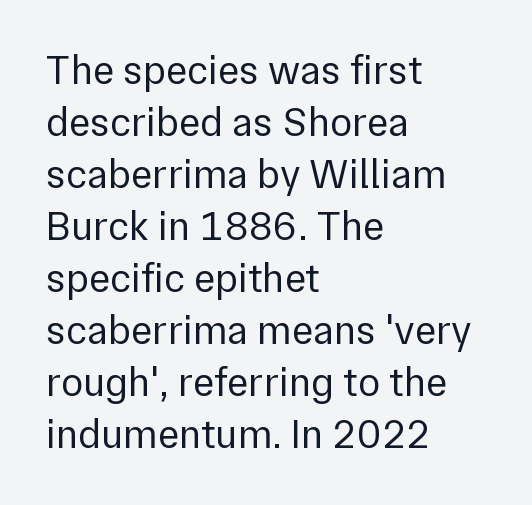
The image shows 41 px regular-weight sans-serif type, upright; set left-aligned, normal line spacing (1.27x), normal letter spacing, not underlined; low stroke contrast and a medium x-height.
